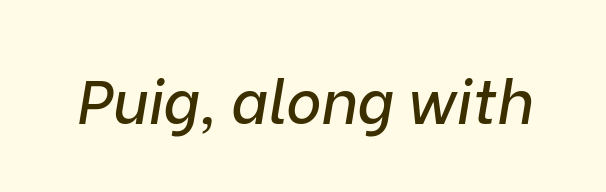
The letters advance in unequal steps, a hallmark of proportional type. The font's italic variant was chosen for this text. Any mark beneath the type? The region is blank. Glyph-to-glyph distance matches everyday printed text.
